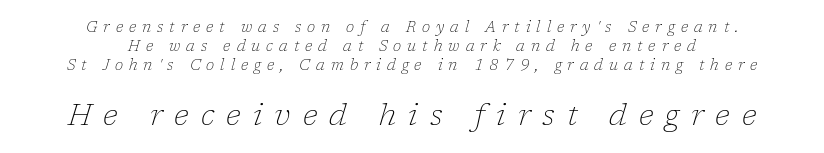
Q: Is the text bold? A: No.
Q: Is the text italic (slanted)? A: Yes, it leans right by about 17 degrees.
Q: Is the typeface a serif or a sans-serif typeface? A: Serif.
Q: Is the text underlined? A: No.
Q: How is the paragraph aligned? A: Centered.
Q: Is the spacing between letters normal or unusually wide? A: Unusually wide.
Q: Is the spacing between lines tight, normal or loose? A: Normal.
Q: Which block of text is set in a larger size, the first (top) or the second (bottom)? A: The second (bottom) one.
Q: Width (condensed, normal, or wide)? A: Normal.
Q: Stroke contrast? A: Low.
Q: x-height? A: Medium.
Q: Monospaced? A: No.
